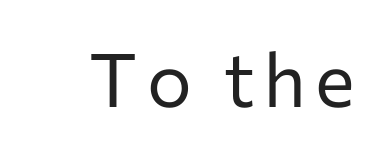
{"serif": "no", "italic": "no", "bold": "no", "weight": "regular", "width": "normal", "stroke_contrast": "low", "x_height": "medium", "monospaced": "no", "underline": "no", "glyph_px": 75}
